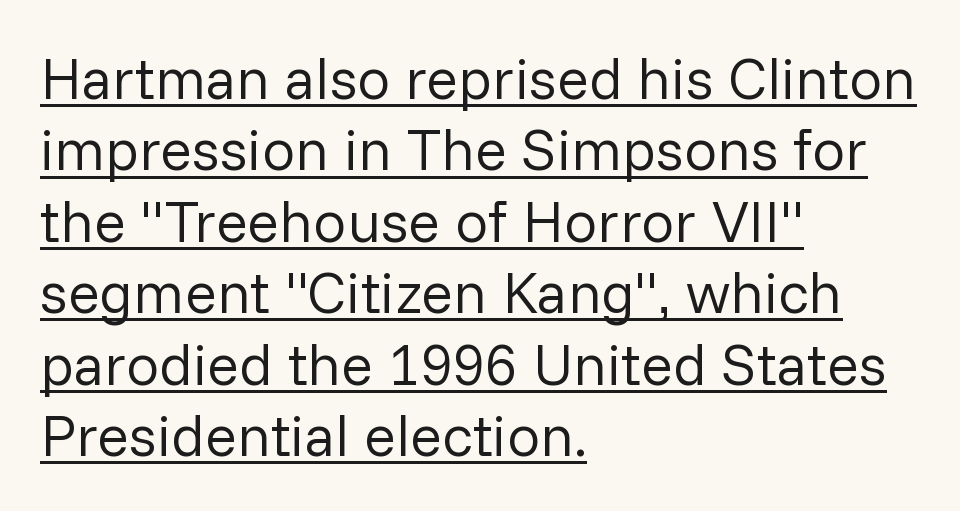
{"serif": "no", "italic": "no", "bold": "no", "weight": "regular", "width": "normal", "stroke_contrast": "low", "x_height": "medium", "monospaced": "no", "underline": "yes", "align": "left", "line_spacing_ratio": 1.21, "letter_spacing": "normal", "letter_spacing_em": 0.0, "glyph_px": 59}
